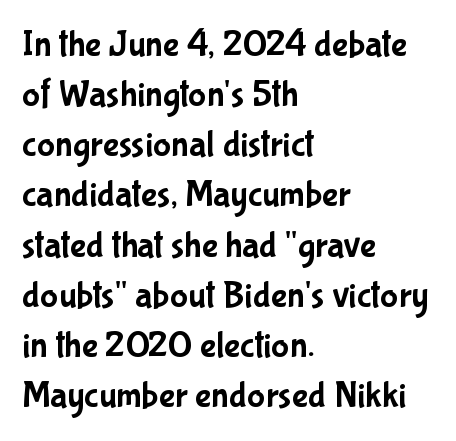
Q: Is the text italic (slanted)? A: No, it is upright.
Q: Is the typeface a serif or a sans-serif typeface? A: Sans-serif.
Q: Is the text underlined? A: No.
Q: How is the paragraph aligned? A: Left-aligned.
Q: Is the spacing between letters normal or unusually wide? A: Normal.
Q: Is the spacing between lines tight, normal or loose? A: Normal.
Q: Width (condensed, normal, or wide)? A: Condensed.
Q: Stroke contrast? A: Low.
Q: x-height? A: Medium.
Q: Monospaced? A: No.
